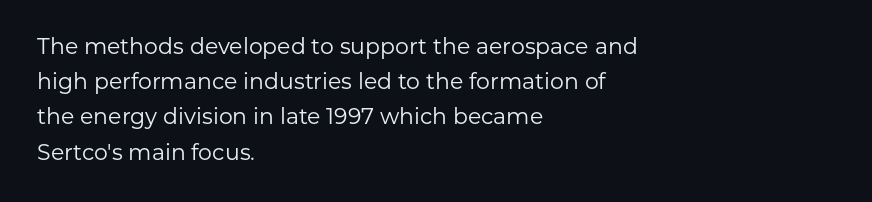
{"italic": "no", "bold": "no", "underline": "no", "align": "left", "line_spacing": "normal", "line_spacing_ratio": 1.6, "letter_spacing": "normal", "letter_spacing_em": 0.0, "glyph_px": 22}
